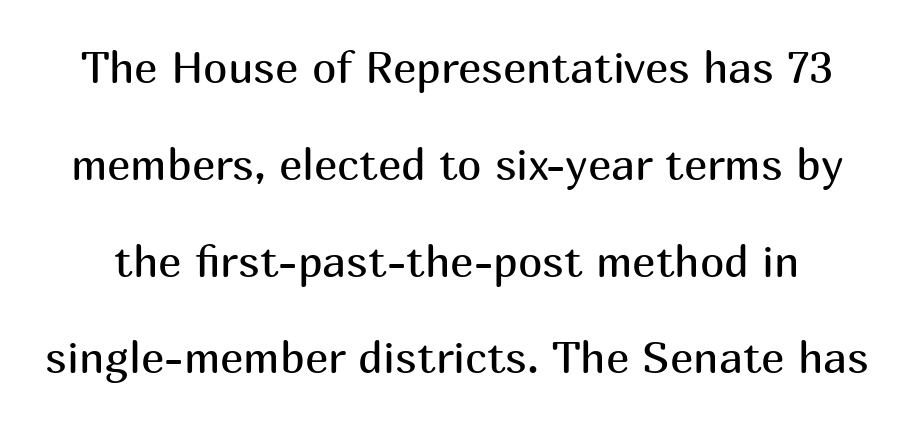
{"serif": "no", "italic": "no", "bold": "no", "weight": "regular", "width": "normal", "stroke_contrast": "medium", "x_height": "medium", "monospaced": "no", "underline": "no", "line_spacing": "loose", "line_spacing_ratio": 2.2, "letter_spacing": "normal", "letter_spacing_em": 0.0, "glyph_px": 44}
